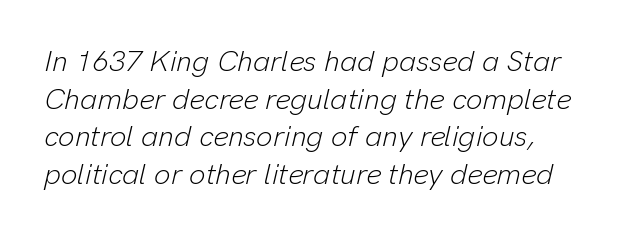
Line spacing here is normal. Here the glyphs are tracked normally, forming tight word shapes. Quick note: underline off. The paragraph shown leans on its left margin. Is this a fixed-width face? No — the glyphs have proportional, varying widths.
